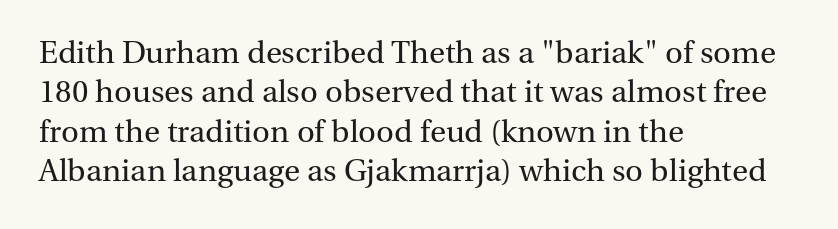
{"serif": "yes", "italic": "no", "bold": "no", "weight": "regular", "width": "normal", "stroke_contrast": "medium", "x_height": "medium", "monospaced": "no", "underline": "no", "align": "left", "line_spacing": "normal", "line_spacing_ratio": 1.27, "letter_spacing": "normal", "letter_spacing_em": 0.0, "glyph_px": 31}
